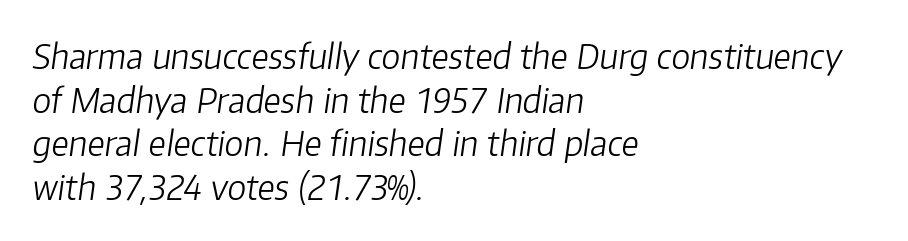
The image shows 34 px light type, italic (leaning right); set left-aligned, normal line spacing (1.28x), normal letter spacing, not underlined; low stroke contrast and a medium x-height.
